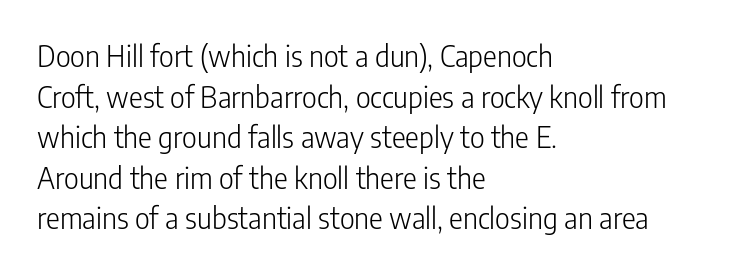
Q: Is the text bold? A: No.
Q: Is the text italic (slanted)? A: No, it is upright.
Q: Is the typeface a serif or a sans-serif typeface? A: Sans-serif.
Q: Is the text underlined? A: No.
Q: How is the paragraph aligned? A: Left-aligned.
Q: Is the spacing between letters normal or unusually wide? A: Normal.
Q: Is the spacing between lines tight, normal or loose? A: Normal.
Q: Width (condensed, normal, or wide)? A: Condensed.
Q: Stroke contrast? A: Low.
Q: x-height? A: Medium.
Q: Monospaced? A: No.
